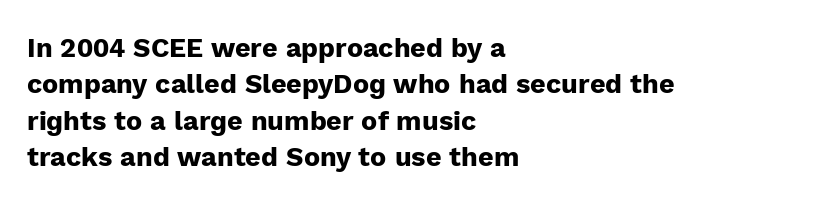
The image shows 27 px bold type, upright; set left-aligned, normal line spacing (1.35x), normal letter spacing, not underlined.
